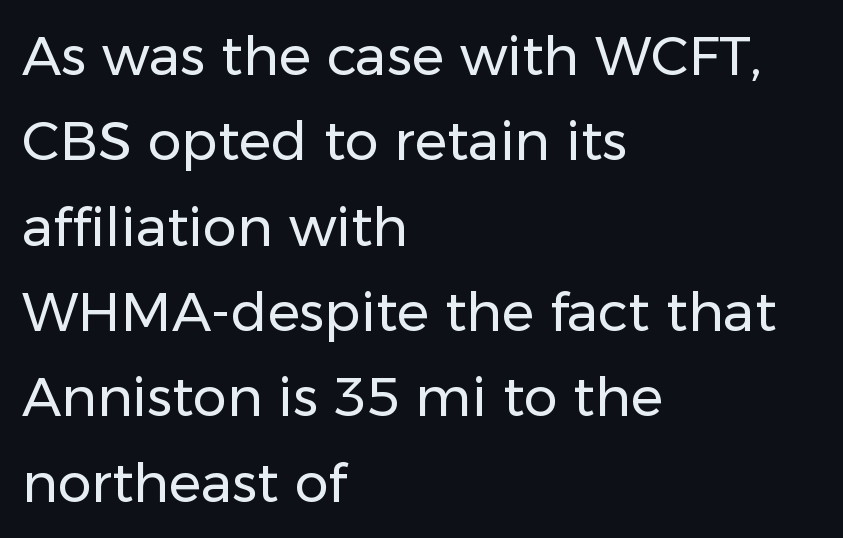
Q: Is the text bold? A: No.
Q: Is the text italic (slanted)? A: No, it is upright.
Q: Is the typeface a serif or a sans-serif typeface? A: Sans-serif.
Q: Is the text underlined? A: No.
Q: How is the paragraph aligned? A: Left-aligned.
Q: Is the spacing between letters normal or unusually wide? A: Normal.
Q: Is the spacing between lines tight, normal or loose? A: Normal.
Q: Width (condensed, normal, or wide)? A: Normal.
Q: Stroke contrast? A: Low.
Q: x-height? A: Medium.
Q: Monospaced? A: No.
